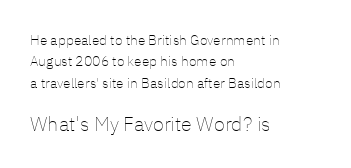
{"italic": "no", "bold": "no", "underline": "no", "align": "left", "line_spacing": "normal", "line_spacing_ratio": 1.53, "letter_spacing": "normal", "letter_spacing_em": 0.0, "larger_block": "second", "size_ratio": 1.43, "glyph_px": 20}
